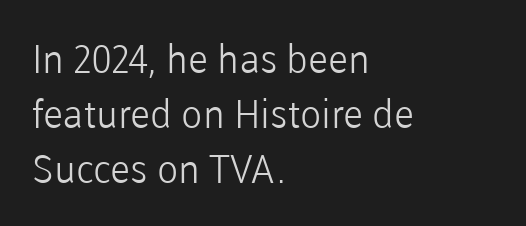
Q: Is the text bold? A: No.
Q: Is the text italic (slanted)? A: No, it is upright.
Q: Is the typeface a serif or a sans-serif typeface? A: Sans-serif.
Q: Is the text underlined? A: No.
Q: How is the paragraph aligned? A: Left-aligned.
Q: Is the spacing between letters normal or unusually wide? A: Normal.
Q: Is the spacing between lines tight, normal or loose? A: Normal.
Q: Width (condensed, normal, or wide)? A: Normal.
Q: Stroke contrast? A: Low.
Q: x-height? A: Medium.
Q: Monospaced? A: No.
